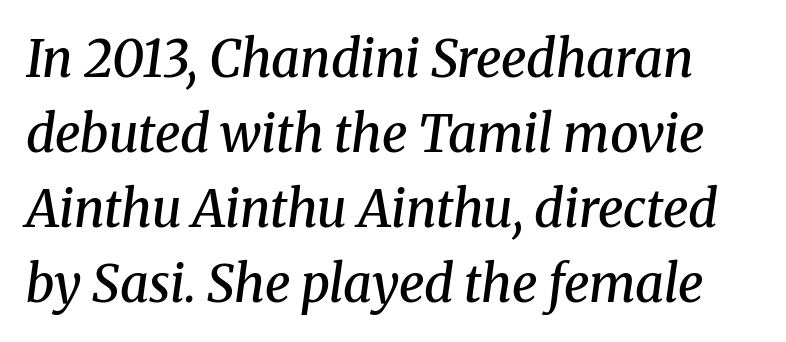
The image shows 51 px semibold serif type, italic (leaning right); set normal line spacing (1.47x), normal letter spacing, not underlined; medium stroke contrast and a medium x-height.
